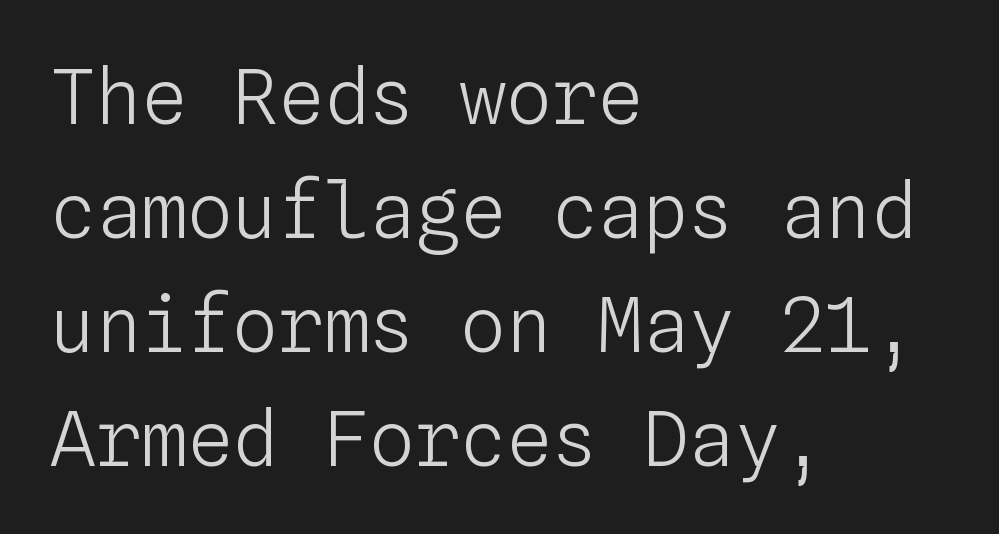
The image shows 76 px light type, upright, monospaced; set left-aligned, normal line spacing (1.5x), normal letter spacing, not underlined; low stroke contrast and a medium x-height.
